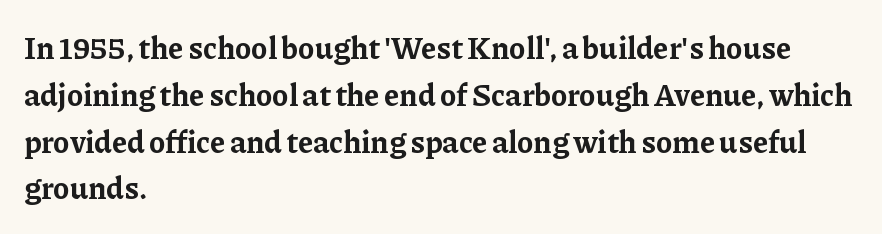
{"serif": "yes", "italic": "no", "bold": "yes", "weight": "bold", "width": "normal", "stroke_contrast": "low", "x_height": "medium", "monospaced": "no", "underline": "no", "align": "left", "line_spacing": "normal", "line_spacing_ratio": 1.51, "letter_spacing": "normal", "letter_spacing_em": 0.0, "glyph_px": 31}
